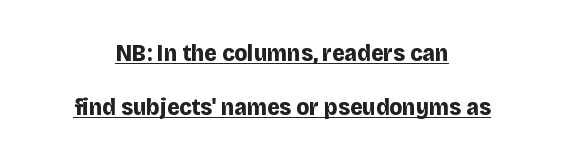
The image shows 24 px bold type, upright; set centered, loose line spacing (2.24x), normal letter spacing, underlined.
